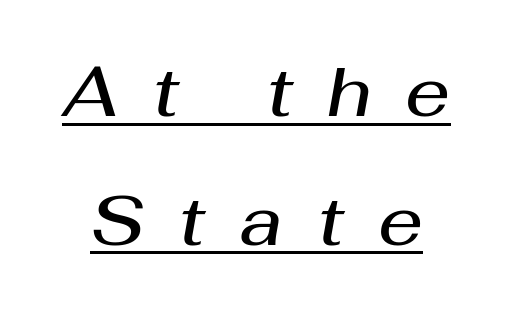
Q: Is the text bold? A: Semi-bold.
Q: Is the text italic (slanted)? A: Yes, it leans right by about 10 degrees.
Q: Is the text underlined? A: Yes.
Q: Is the spacing between letters normal or unusually wide? A: Unusually wide.
Q: Width (condensed, normal, or wide)? A: Normal.
Q: Stroke contrast? A: Medium.
Q: x-height? A: Medium.
Q: Monospaced? A: No.
